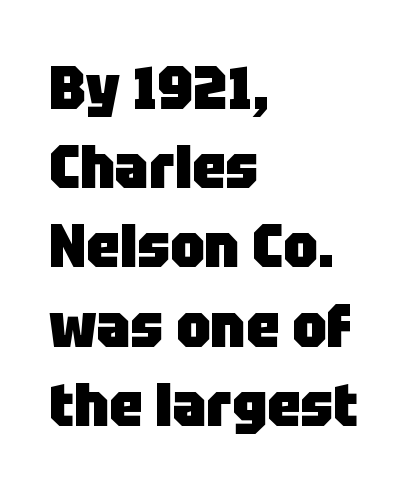
{"serif": "no", "italic": "no", "bold": "yes", "weight": "heavy", "width": "normal", "stroke_contrast": "low", "x_height": "large", "monospaced": "no", "underline": "no", "align": "left", "line_spacing": "normal", "line_spacing_ratio": 1.32, "letter_spacing": "normal", "letter_spacing_em": 0.0, "glyph_px": 60}
